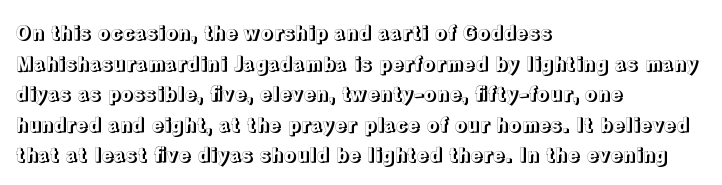
Posture: upright roman. Where is the straight margin? On the left. The passage shown stacks its lines at a standard gap. The passage shown is not underscored anywhere. The tracking reads as untouched default to a designer's eye.
